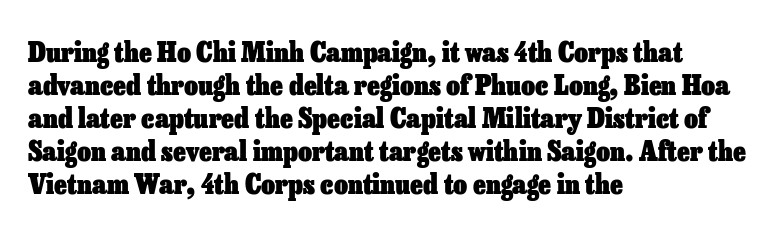
The image shows 27 px bold type, upright; set left-aligned, line spacing 1.22x, normal letter spacing, not underlined.
